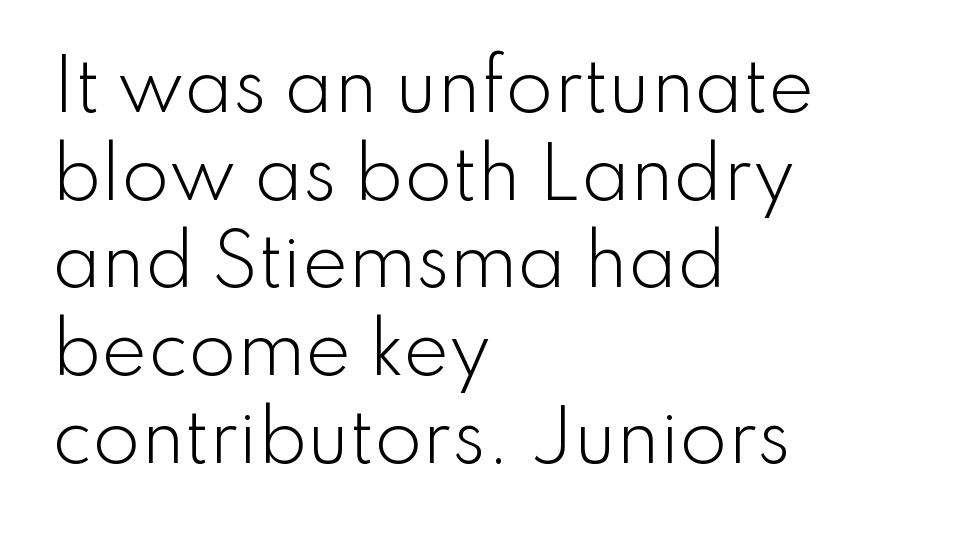
{"serif": "no", "italic": "no", "bold": "no", "weight": "light", "width": "normal", "stroke_contrast": "low", "x_height": "small", "monospaced": "no", "underline": "no", "align": "left", "line_spacing": "normal", "line_spacing_ratio": 1.27, "letter_spacing": "normal", "letter_spacing_em": 0.0, "glyph_px": 69}
